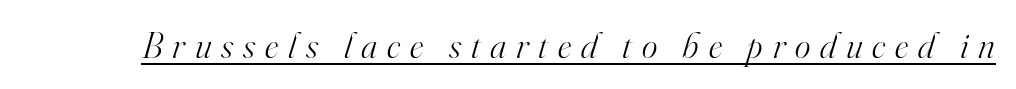
Q: Is the text bold? A: No.
Q: Is the text italic (slanted)? A: Yes, it leans right by about 16 degrees.
Q: Is the typeface a serif or a sans-serif typeface? A: Serif.
Q: Is the text underlined? A: Yes.
Q: Is the spacing between letters normal or unusually wide? A: Unusually wide.
Q: Width (condensed, normal, or wide)? A: Normal.
Q: Stroke contrast? A: High.
Q: x-height? A: Small.
Q: Monospaced? A: No.
